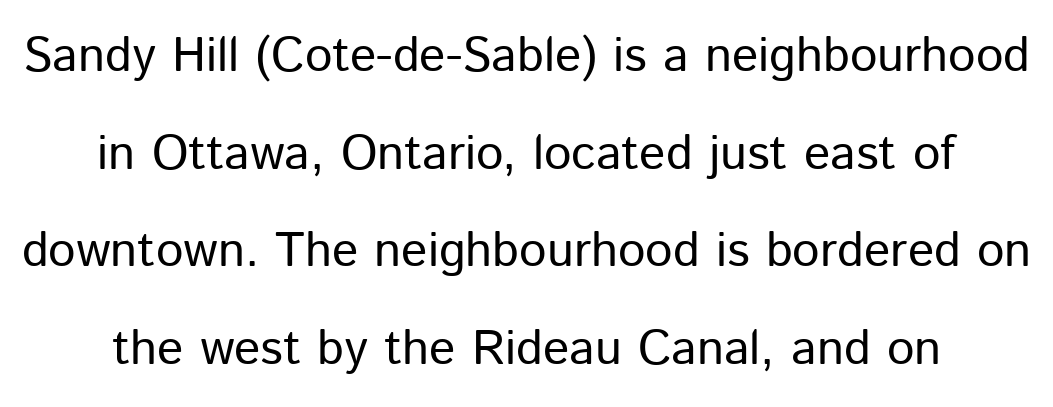
Q: Is the text bold? A: No.
Q: Is the text italic (slanted)? A: No, it is upright.
Q: Is the typeface a serif or a sans-serif typeface? A: Sans-serif.
Q: Is the text underlined? A: No.
Q: How is the paragraph aligned? A: Centered.
Q: Is the spacing between letters normal or unusually wide? A: Normal.
Q: Is the spacing between lines tight, normal or loose? A: Loose.
Q: Width (condensed, normal, or wide)? A: Normal.
Q: Stroke contrast? A: Low.
Q: x-height? A: Medium.
Q: Monospaced? A: No.
